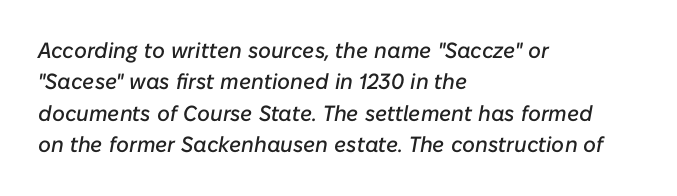
Q: Is the text italic (slanted)? A: Yes, it leans right by about 10 degrees.
Q: Is the text underlined? A: No.
Q: How is the paragraph aligned? A: Left-aligned.
Q: Is the spacing between letters normal or unusually wide? A: Normal.
Q: Is the spacing between lines tight, normal or loose? A: Normal.
